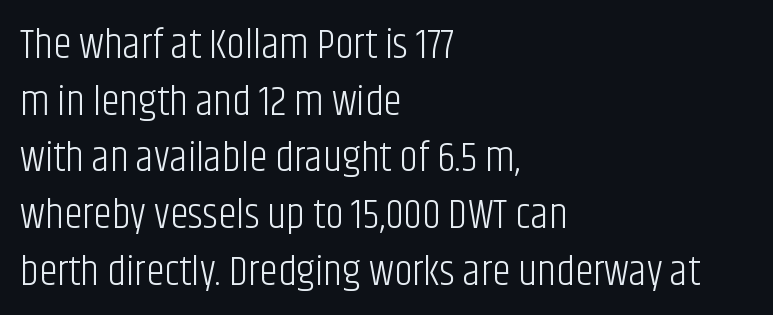
Q: Is the text bold? A: No.
Q: Is the text italic (slanted)? A: No, it is upright.
Q: Is the typeface a serif or a sans-serif typeface? A: Sans-serif.
Q: Is the text underlined? A: No.
Q: How is the paragraph aligned? A: Left-aligned.
Q: Is the spacing between letters normal or unusually wide? A: Normal.
Q: Is the spacing between lines tight, normal or loose? A: Normal.
Q: Width (condensed, normal, or wide)? A: Condensed.
Q: Stroke contrast? A: Low.
Q: x-height? A: Large.
Q: Monospaced? A: No.
